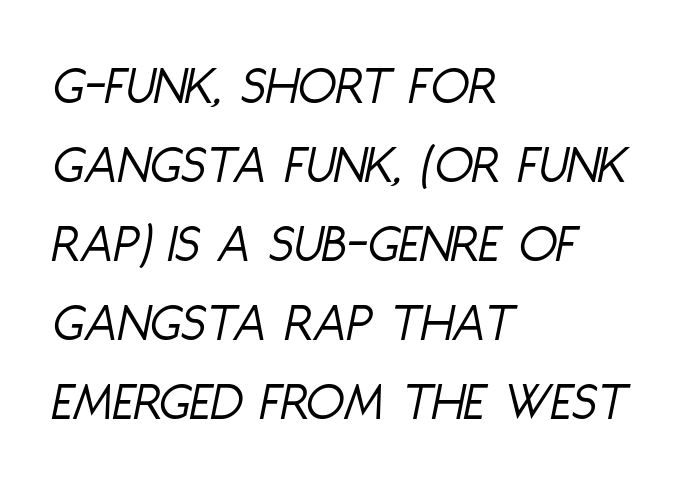
Q: Is the text bold? A: No.
Q: Is the text italic (slanted)? A: Yes, it leans right by about 11 degrees.
Q: Is the text underlined? A: No.
Q: How is the paragraph aligned? A: Left-aligned.
Q: Is the spacing between letters normal or unusually wide? A: Normal.
Q: Is the spacing between lines tight, normal or loose? A: Normal.
Q: Width (condensed, normal, or wide)? A: Condensed.
Q: Stroke contrast? A: Low.
Q: x-height? A: Large.
Q: Monospaced? A: No.
